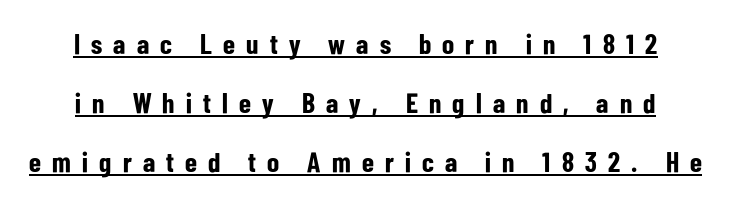
Q: Is the text bold? A: Yes.
Q: Is the text italic (slanted)? A: No, it is upright.
Q: Is the typeface a serif or a sans-serif typeface? A: Sans-serif.
Q: Is the text underlined? A: Yes.
Q: Is the spacing between letters normal or unusually wide? A: Unusually wide.
Q: Is the spacing between lines tight, normal or loose? A: Loose.
Q: Width (condensed, normal, or wide)? A: Condensed.
Q: Stroke contrast? A: Low.
Q: x-height? A: Medium.
Q: Monospaced? A: No.
